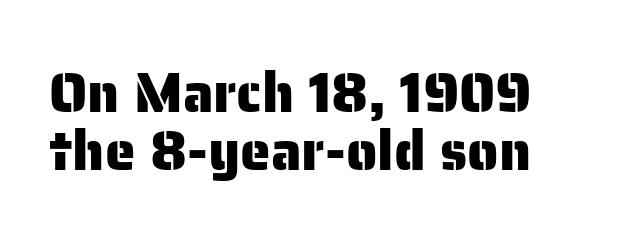
The image shows 55 px sans-serif type, upright; set tight line spacing (1.05x), normal letter spacing, not underlined; low stroke contrast and a medium x-height.
